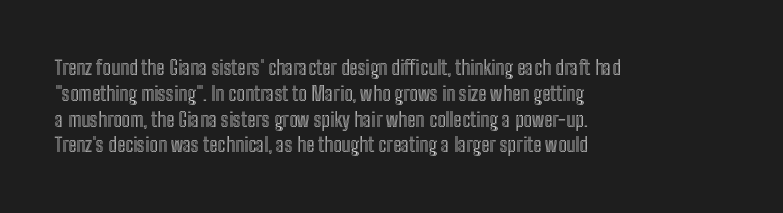
The image shows 20 px text type, upright; set left-aligned, normal line spacing (1.29x), normal letter spacing, not underlined.
